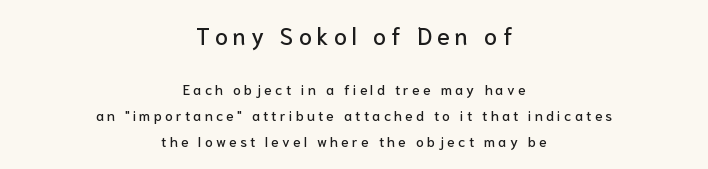
These lines have a slow, spaced-out rhythm from letter to letter. This rendering features lettering with no underline. Every character sits straight up, as roman type does. A student would notice the top passage is typeset larger than what follows. The rendering positions every line midway between the sides.
